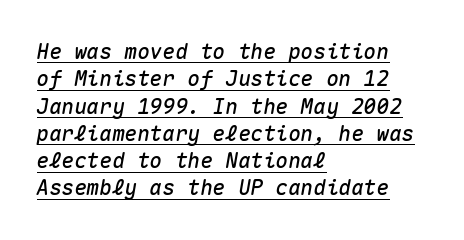
Alignment: flush left. Compared with ordinary roman type, these characters are visibly tilted. Inter-character spacing is left at the font's built-in metrics. Underline: present. Notice how descenders clear the ascenders below comfortably — that's standard leading.
